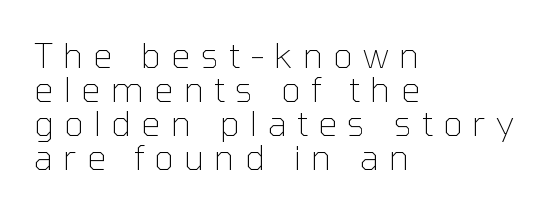
Q: Is the text bold? A: No.
Q: Is the text italic (slanted)? A: No, it is upright.
Q: Is the typeface a serif or a sans-serif typeface? A: Sans-serif.
Q: Is the text underlined? A: No.
Q: How is the paragraph aligned? A: Left-aligned.
Q: Is the spacing between letters normal or unusually wide? A: Unusually wide.
Q: Is the spacing between lines tight, normal or loose? A: Tight.
Q: Width (condensed, normal, or wide)? A: Normal.
Q: Stroke contrast? A: Low.
Q: x-height? A: Medium.
Q: Monospaced? A: No.
